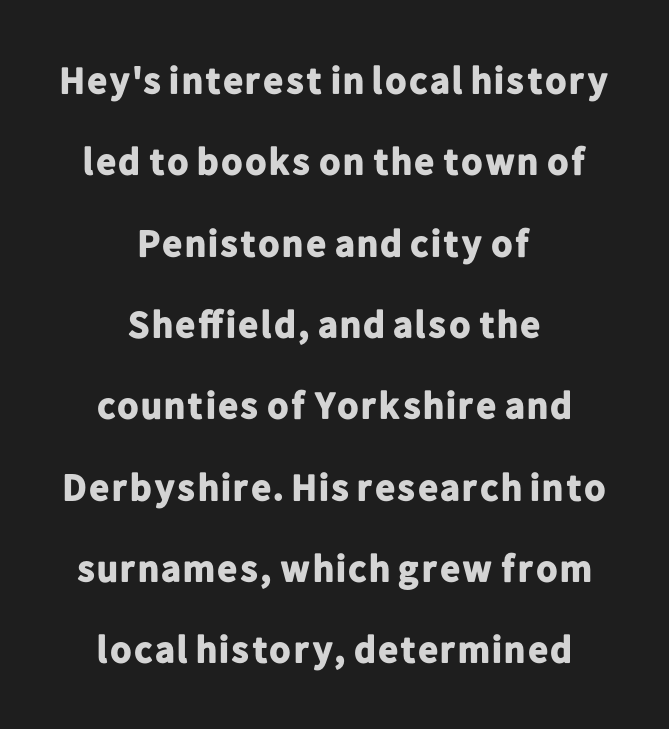
The whitespace from short lines is split evenly between both sides. Airy leading. The specimen omits any rule beneath the text block's lines. Weight: bold. The type family on display is of the sans-serif kind.
